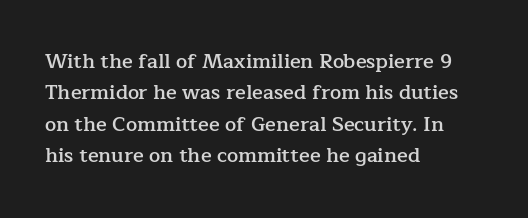
The characters look somewhat weighty, a semibold short of true bold. The passage shown is not underscored anywhere. Tall strokes in this sample are plumb rather than angled. Observe the ordinary spacing: letters are neighbours, not strangers.
